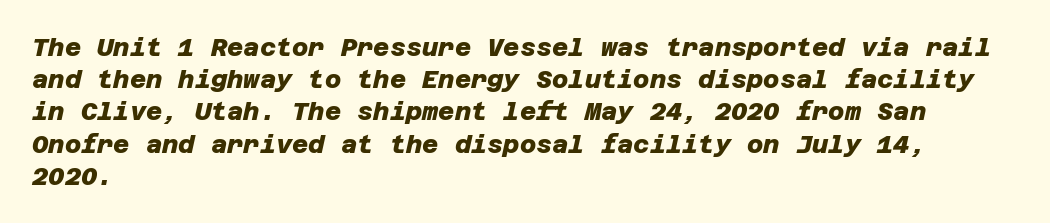
{"bold": "yes", "underline": "no", "align": "left", "line_spacing": "normal", "line_spacing_ratio": 1.29, "letter_spacing": "normal", "letter_spacing_em": 0.0, "glyph_px": 25}
